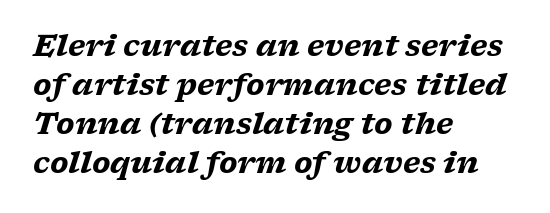
The image shows 29 px heavy, wide serif type, italic (leaning right); set left-aligned, normal line spacing (1.34x), normal letter spacing, not underlined; low stroke contrast and a medium x-height.
